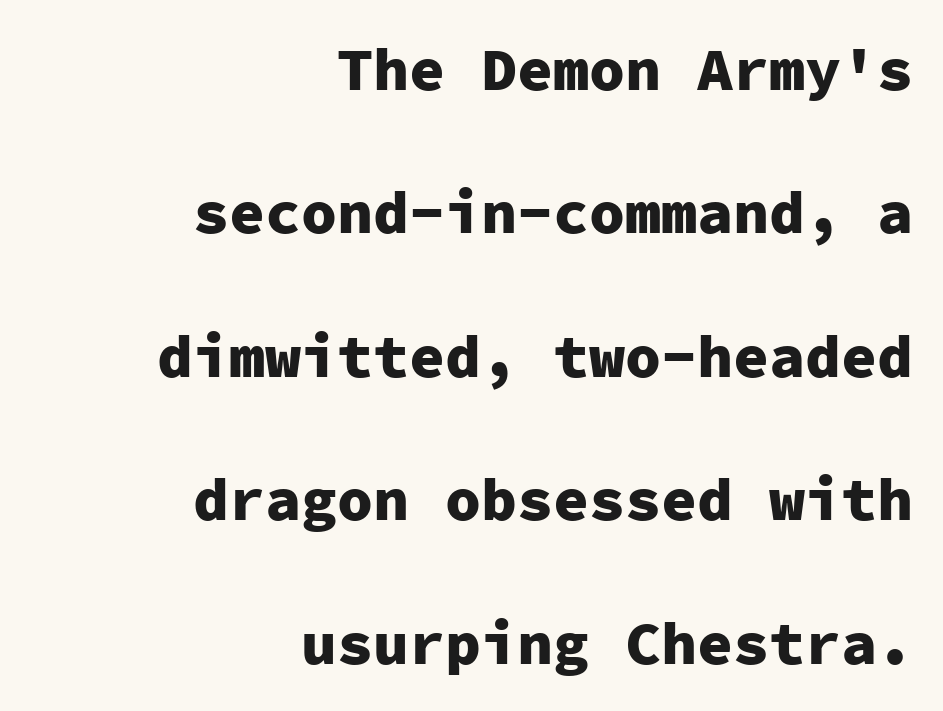
{"serif": "no", "italic": "no", "bold": "yes", "weight": "heavy", "width": "normal", "stroke_contrast": "low", "x_height": "medium", "monospaced": "yes", "underline": "no", "align": "right", "line_spacing": "loose", "line_spacing_ratio": 2.39, "letter_spacing": "normal", "letter_spacing_em": 0.0, "glyph_px": 60}
